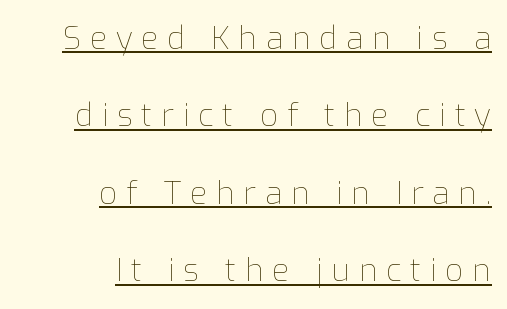
The passage shown stacks its lines with a broad gap. Each stroke keeps to a modest, everyday thickness or less. Unlike italic type, these characters show no tilt at all. The lines in this sample share a right terminus and differ only in where they begin. The tracking jumps out immediately: characters are airy and widely separated. Beneath each row of characters lies a ruled line.
